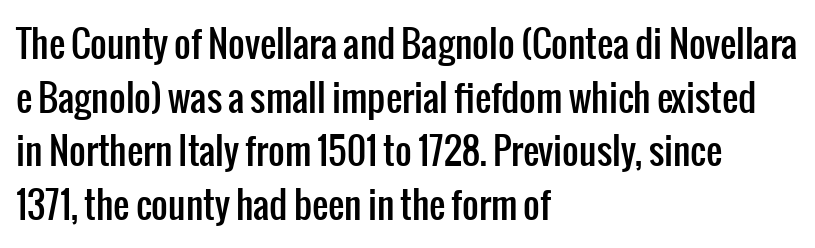
Q: Is the text italic (slanted)? A: No, it is upright.
Q: Is the typeface a serif or a sans-serif typeface? A: Sans-serif.
Q: Is the text underlined? A: No.
Q: How is the paragraph aligned? A: Left-aligned.
Q: Is the spacing between letters normal or unusually wide? A: Normal.
Q: Is the spacing between lines tight, normal or loose? A: Normal.
Q: Width (condensed, normal, or wide)? A: Condensed.
Q: Stroke contrast? A: Low.
Q: x-height? A: Medium.
Q: Monospaced? A: No.
